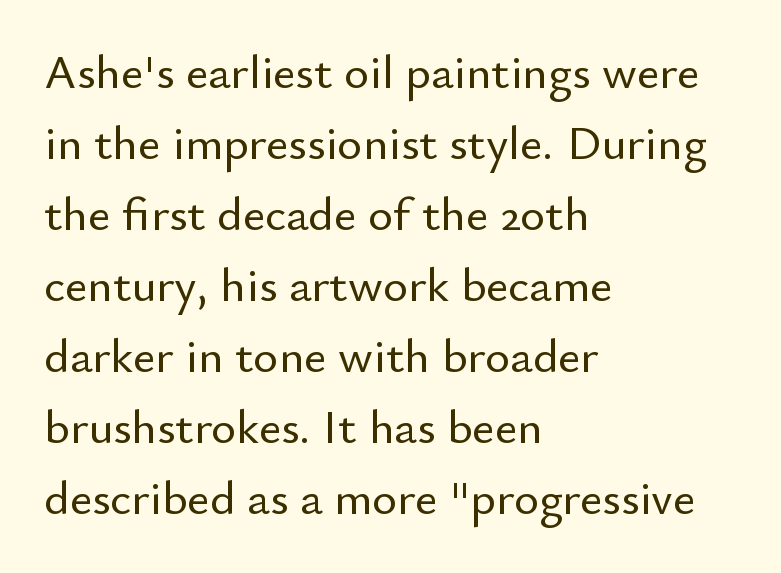
The image shows 48 px sans-serif type, upright; set left-aligned, normal line spacing (1.48x), normal letter spacing, not underlined; low stroke contrast and a small x-height.
